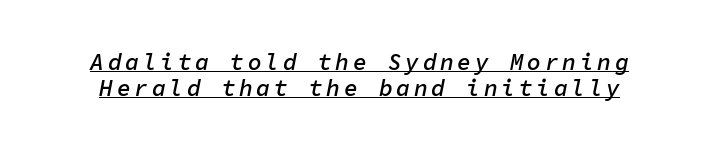
The image shows 23 px text type, italic (leaning right); set tight line spacing (1.12x), underlined.
